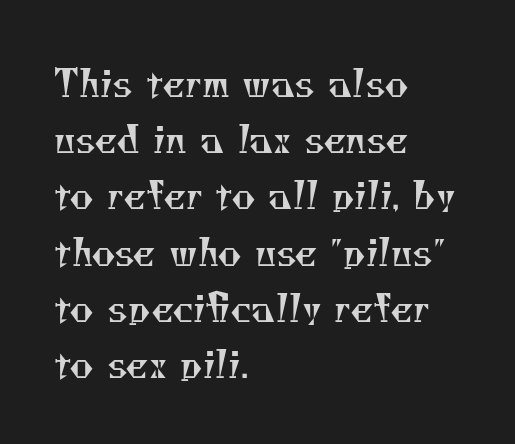
Q: Is the text bold? A: No.
Q: Is the typeface a serif or a sans-serif typeface? A: Serif.
Q: Is the text underlined? A: No.
Q: How is the paragraph aligned? A: Left-aligned.
Q: Is the spacing between letters normal or unusually wide? A: Normal.
Q: Is the spacing between lines tight, normal or loose? A: Normal.
Q: Width (condensed, normal, or wide)? A: Normal.
Q: Stroke contrast? A: Medium.
Q: x-height? A: Small.
Q: Monospaced? A: No.
